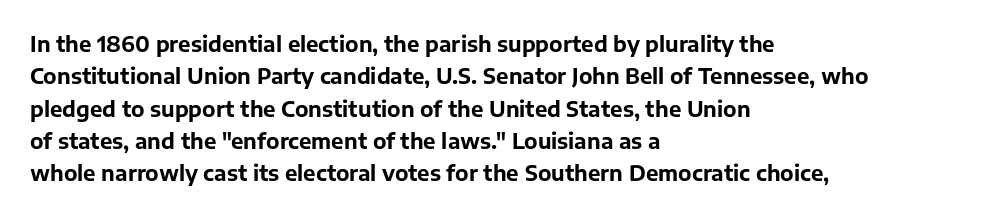
Q: Is the text bold? A: Yes.
Q: Is the text italic (slanted)? A: No, it is upright.
Q: Is the text underlined? A: No.
Q: How is the paragraph aligned? A: Left-aligned.
Q: Is the spacing between letters normal or unusually wide? A: Normal.
Q: Is the spacing between lines tight, normal or loose? A: Normal.
